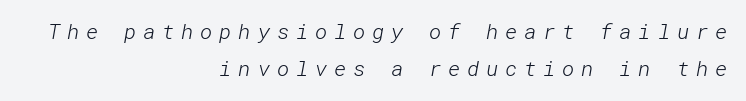
{"bold": "no", "underline": "no", "align": "right", "line_spacing_ratio": 1.76, "letter_spacing": "wide", "letter_spacing_em": 0.32, "glyph_px": 21}
